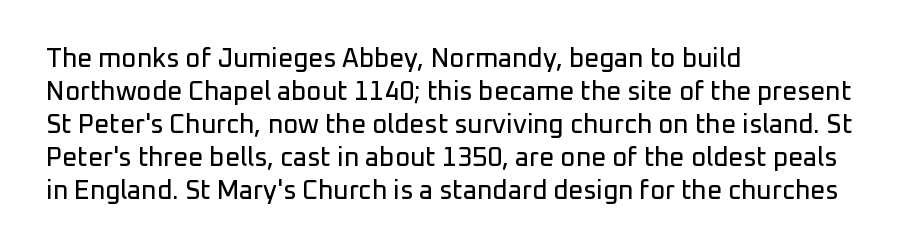
The foot of each line stays bare and open. Leading matches the norm, producing a regular column. The paragraph shown leans on its left margin. The gaps between neighbouring characters are ordinary and unremarkable. Italic? Not at all — the glyphs are vertical.
